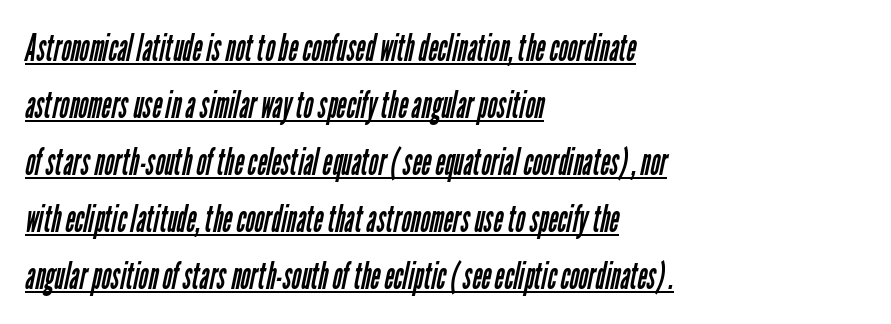
{"serif": "no", "bold": "no", "weight": "regular", "width": "condensed", "stroke_contrast": "low", "x_height": "medium", "monospaced": "no", "underline": "yes", "align": "left", "line_spacing": "normal", "line_spacing_ratio": 1.54, "letter_spacing": "normal", "letter_spacing_em": 0.0, "glyph_px": 37}
